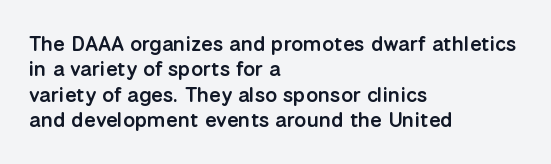
{"italic": "no", "bold": "semi", "underline": "no", "align": "left", "line_spacing_ratio": 1.21, "letter_spacing": "normal", "letter_spacing_em": 0.0, "glyph_px": 21}
